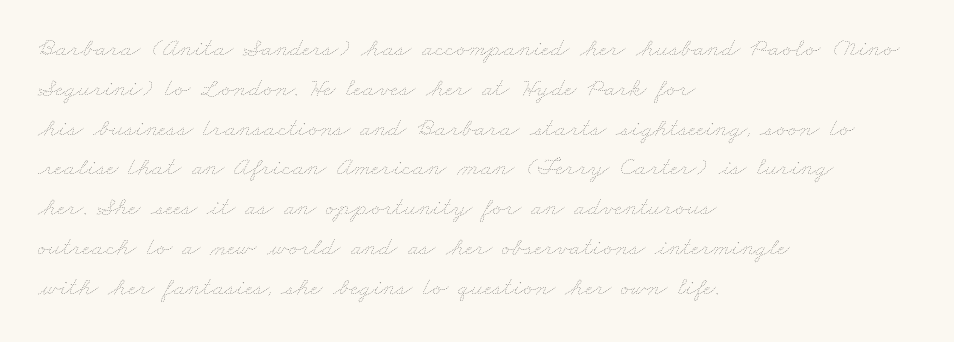
Words appear dense and cohesive because spacing is normal. One glance says typical: line gaps are just what's usual. The ragged edge is on the right, which tells us the setting is flush left. The area under the type is left untouched. Stem width sits at or under what a default text font uses.
